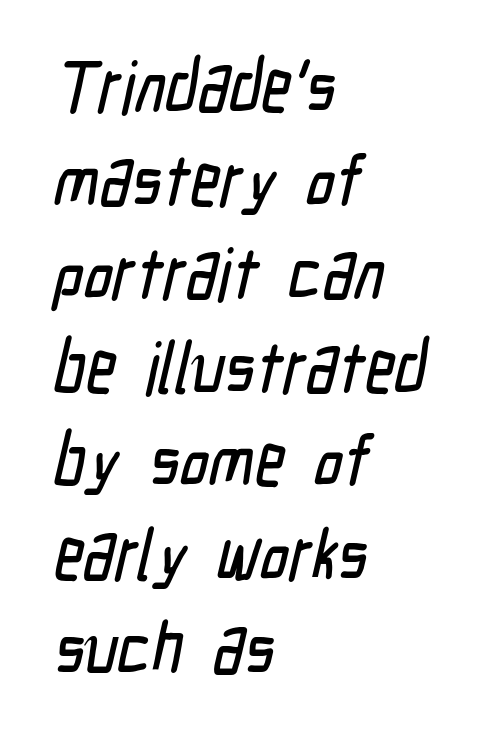
Horizontally, the lines are justified to the leading edge only. The space directly below the letters is spotless. Font category for this specimen: sans-serif. These lines sit exactly where default settings would place them.
